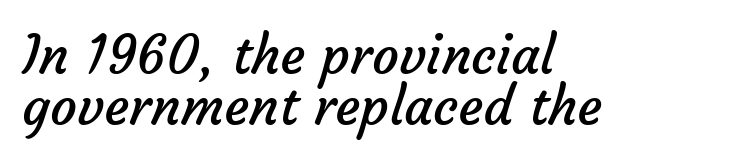
Q: Is the text bold? A: No.
Q: Is the typeface a serif or a sans-serif typeface? A: Sans-serif.
Q: Is the text underlined? A: No.
Q: How is the paragraph aligned? A: Left-aligned.
Q: Is the spacing between letters normal or unusually wide? A: Normal.
Q: Is the spacing between lines tight, normal or loose? A: Tight.
Q: Width (condensed, normal, or wide)? A: Normal.
Q: Stroke contrast? A: Low.
Q: x-height? A: Medium.
Q: Monospaced? A: No.
